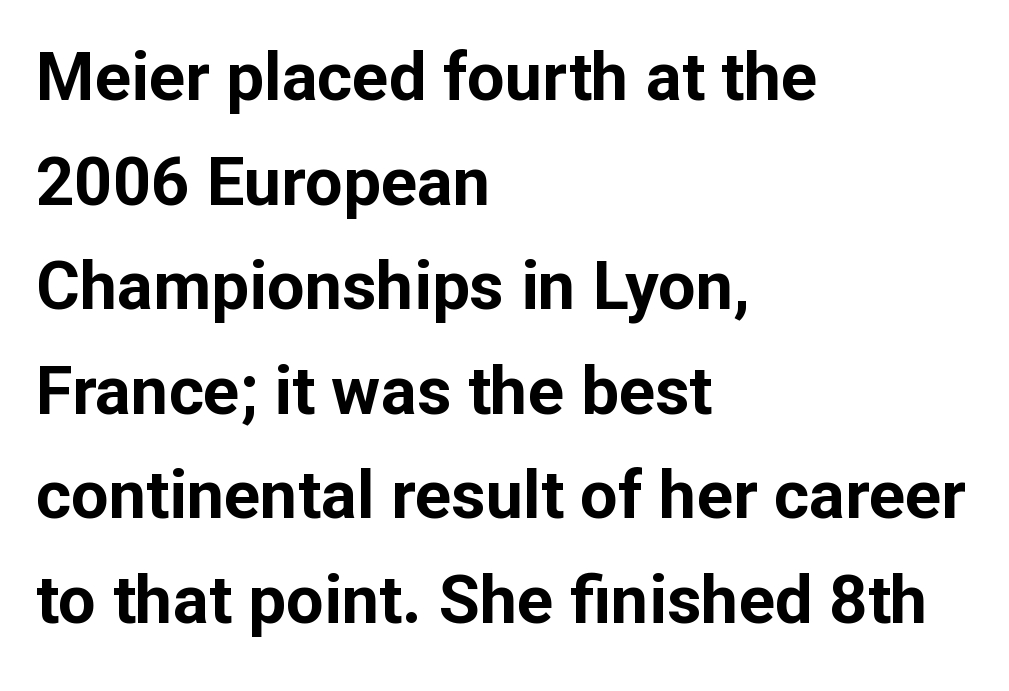
Successive baselines arrive at the customary interval. Words appear dense and cohesive because spacing is normal. Casual observation: everything's shoved over to the left. The baseline area is clear. A typesetter would call this proportional, since set widths differ per character. When letters stand straight like this, we call the style roman or upright.
